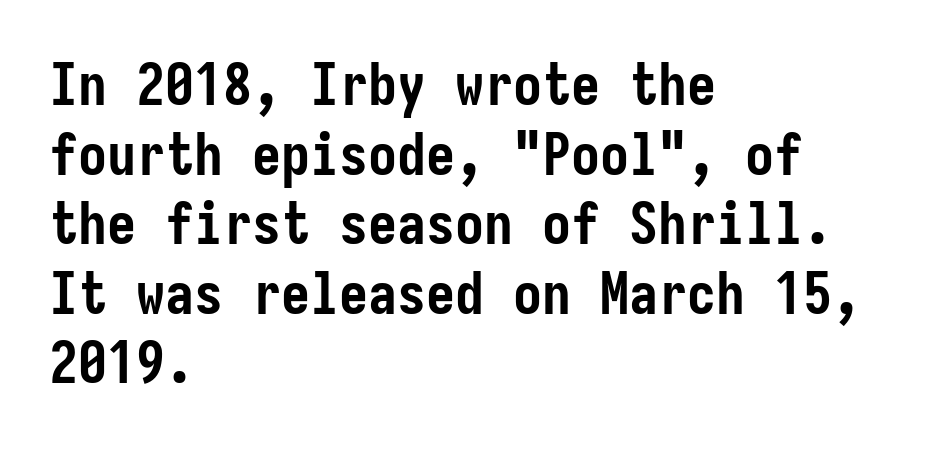
The image shows 58 px semibold, condensed sans-serif type, upright; set left-aligned, line spacing 1.2x, normal letter spacing, not underlined; low stroke contrast and a medium x-height.
